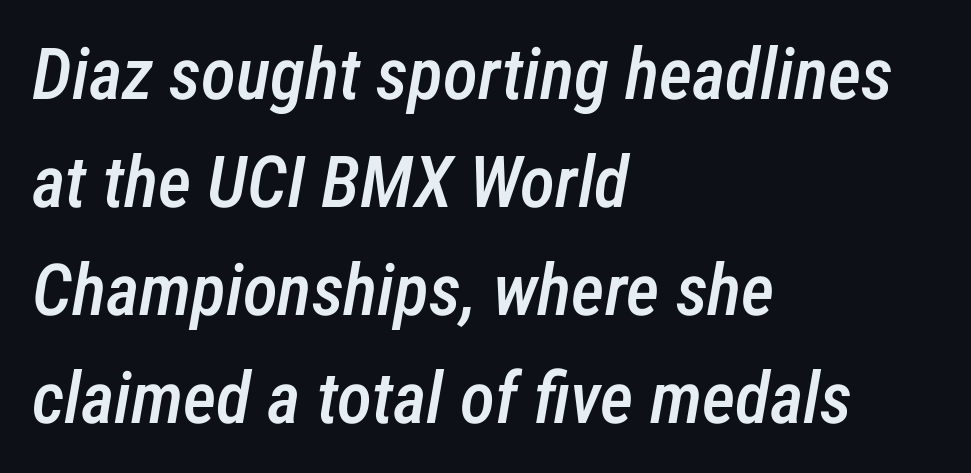
These lines are set flush left with a ragged right edge. Tracking value appears to be zero — textbook default spacing. The zone under the glyphs is completely vacant. Vertical spacing — default. Compared with ordinary roman type, these characters are visibly tilted.
